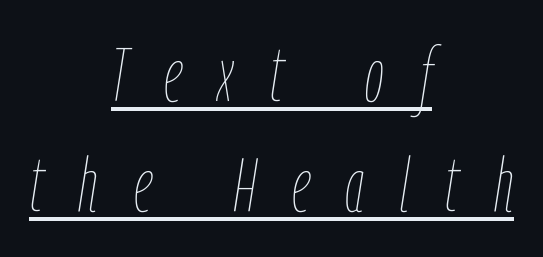
Summary of vertical rhythm: regular, with standard interline spacing. Each letter keeps its own natural width here, so spacing adapts to shape. Quick note: italic. The letterforms sit at book weight or below. Has an underline been added? It has. These lines have a slow, spaced-out rhythm from letter to letter.
